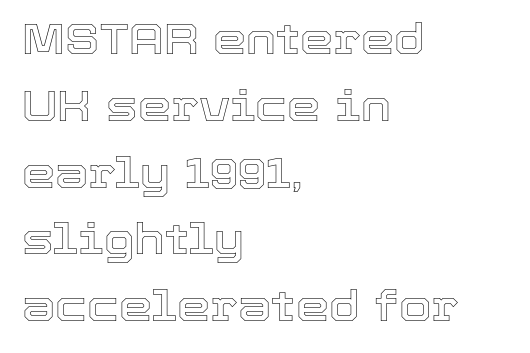
{"italic": "no", "width": "normal", "x_height": "medium", "monospaced": "no", "underline": "no", "align": "left", "line_spacing": "normal", "line_spacing_ratio": 1.59, "letter_spacing": "normal", "letter_spacing_em": 0.0, "glyph_px": 42}
